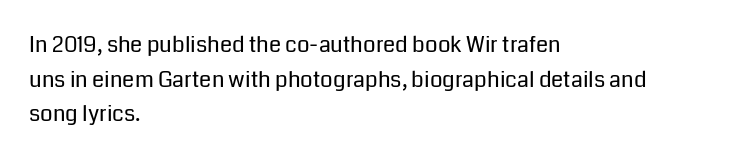
{"italic": "no", "bold": "no", "underline": "no", "align": "left", "line_spacing": "normal", "line_spacing_ratio": 1.57, "letter_spacing": "normal", "letter_spacing_em": 0.0, "glyph_px": 22}
